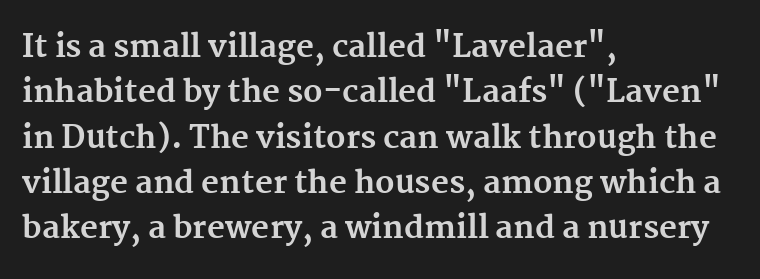
{"serif": "yes", "italic": "no", "bold": "yes", "weight": "bold", "width": "normal", "stroke_contrast": "medium", "x_height": "medium", "monospaced": "no", "underline": "no", "align": "left", "line_spacing": "normal", "line_spacing_ratio": 1.46, "letter_spacing": "normal", "letter_spacing_em": 0.0, "glyph_px": 31}
